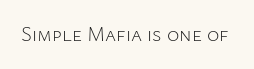
The passage shown is not underscored anywhere. The font's upright variant was chosen for this text. Stems here are at most as thick as an everyday book face. Observe the ordinary spacing: letters are neighbours, not strangers.
